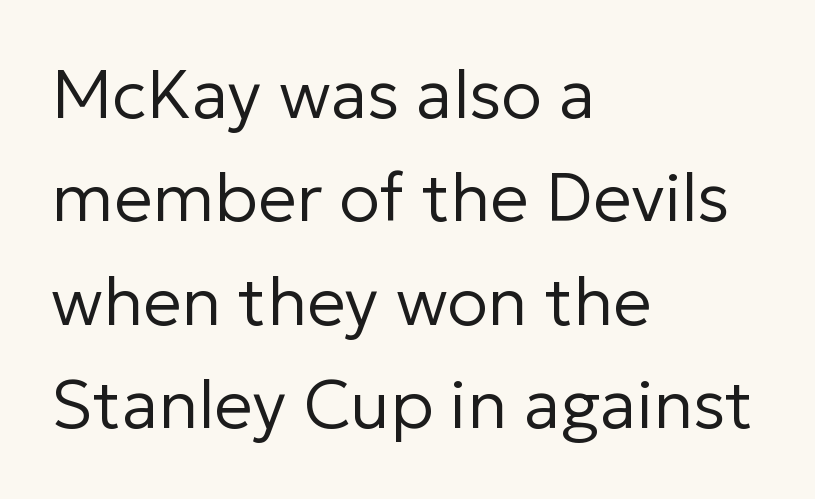
Layout note: lines flush left. You could not count columns in this text — the font is proportionally spaced. The font is comparable to plain body text, perhaps lighter. Designer's note — italics off, roman on. No feet cap the strokes, marking this as sans-serif type.
